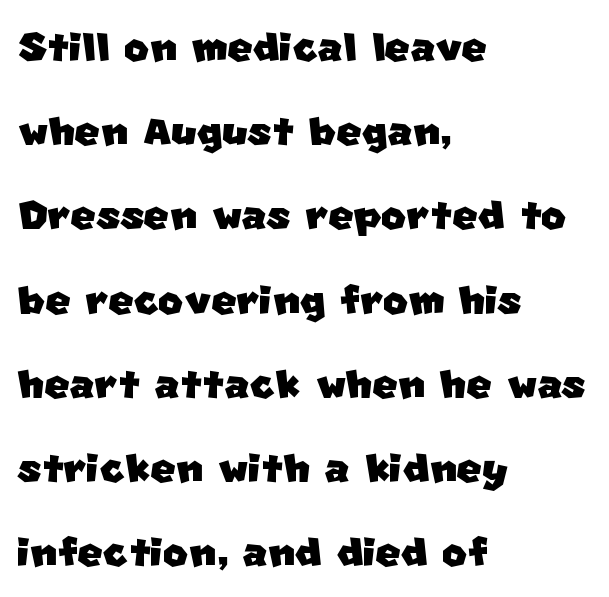
{"serif": "no", "width": "normal", "stroke_contrast": "low", "x_height": "large", "monospaced": "no", "underline": "no", "align": "left", "line_spacing": "normal", "line_spacing_ratio": 1.56, "letter_spacing": "normal", "letter_spacing_em": 0.0, "glyph_px": 54}
